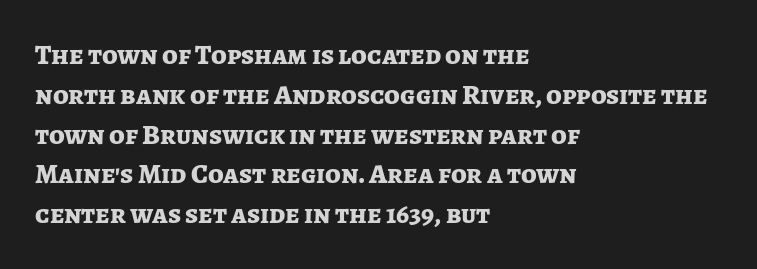
{"serif": "no", "italic": "no", "bold": "yes", "weight": "bold", "width": "normal", "stroke_contrast": "low", "x_height": "medium", "monospaced": "no", "underline": "no", "align": "left", "line_spacing": "normal", "line_spacing_ratio": 1.42, "letter_spacing": "normal", "letter_spacing_em": 0.0, "glyph_px": 28}
